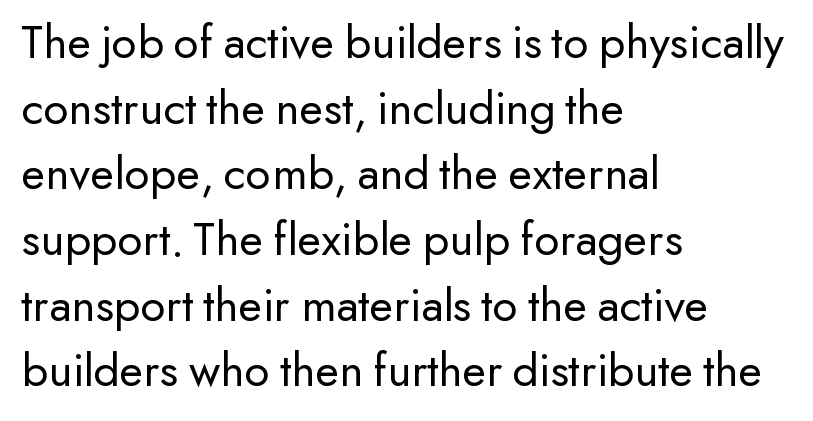
The image shows 49 px regular-weight sans-serif type, upright; set left-aligned, normal line spacing (1.34x), normal letter spacing, not underlined; low stroke contrast and a small x-height.
